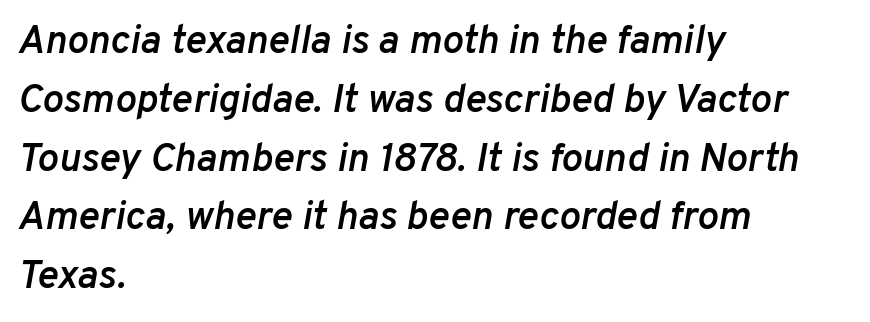
{"italic": "yes", "lean": "right", "slant_degrees": 10, "bold": "semi", "weight": "semibold", "width": "normal", "stroke_contrast": "low", "x_height": "medium", "monospaced": "no", "underline": "no", "align": "left", "line_spacing": "normal", "line_spacing_ratio": 1.47, "letter_spacing": "normal", "letter_spacing_em": 0.0, "glyph_px": 40}
